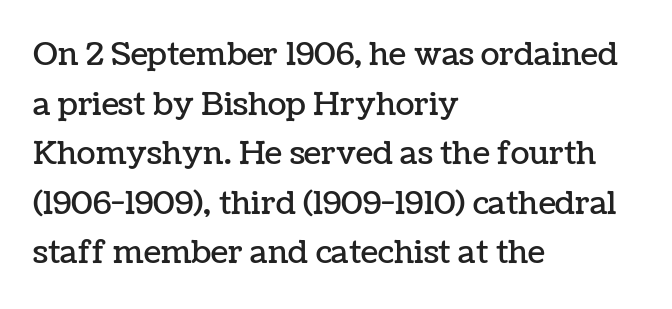
{"italic": "no", "width": "normal", "stroke_contrast": "low", "x_height": "medium", "monospaced": "no", "underline": "no", "align": "left", "line_spacing": "normal", "line_spacing_ratio": 1.6, "letter_spacing": "normal", "letter_spacing_em": 0.0, "glyph_px": 31}
